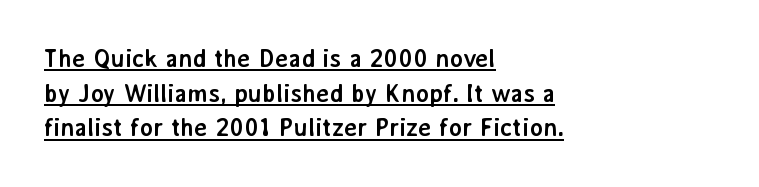
As a designer I'd log this as weight 700, bold. Looks like someone drew a line under every word here. The space between consecutive lines is moderate. Where is the straight margin? On the left. Honestly, the letter spacing is just normal — you wouldn't notice it. Does the lettering tilt? It doesn't — this is upright.
